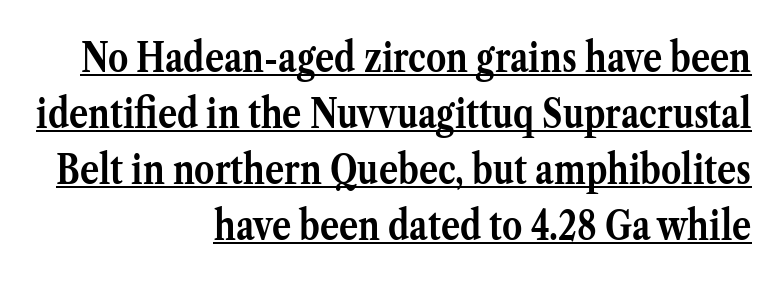
Q: Is the text bold? A: Yes.
Q: Is the text italic (slanted)? A: No, it is upright.
Q: Is the typeface a serif or a sans-serif typeface? A: Serif.
Q: Is the text underlined? A: Yes.
Q: How is the paragraph aligned? A: Right-aligned.
Q: Is the spacing between letters normal or unusually wide? A: Normal.
Q: Is the spacing between lines tight, normal or loose? A: Normal.
Q: Width (condensed, normal, or wide)? A: Normal.
Q: Stroke contrast? A: Medium.
Q: x-height? A: Medium.
Q: Monospaced? A: No.
